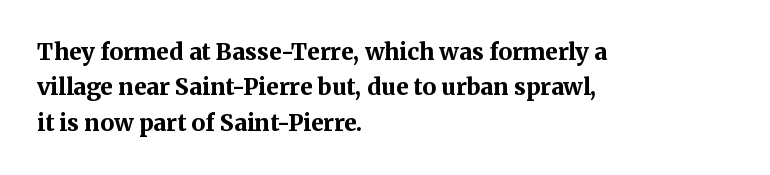
{"italic": "no", "bold": "yes", "underline": "no", "align": "left", "line_spacing": "normal", "line_spacing_ratio": 1.54, "letter_spacing": "normal", "letter_spacing_em": 0.0, "glyph_px": 23}
